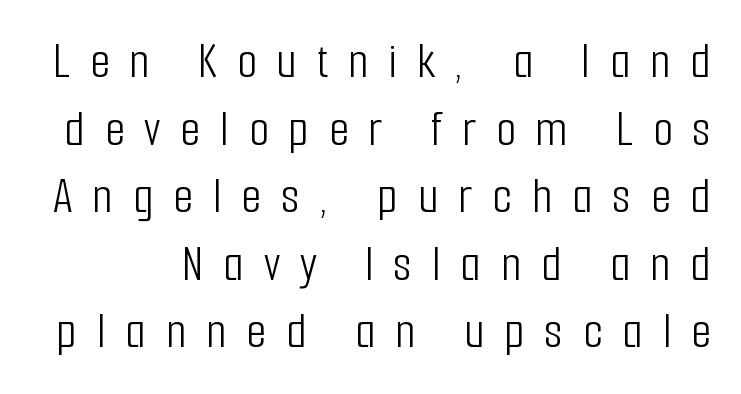
Heft: none added — not bold. Do the characters align in a grid? No, the font is proportional. This is roman type, the default non-slanted kind. There is plenty of visible air inserted between adjacent glyphs. The baseline area is clear.
